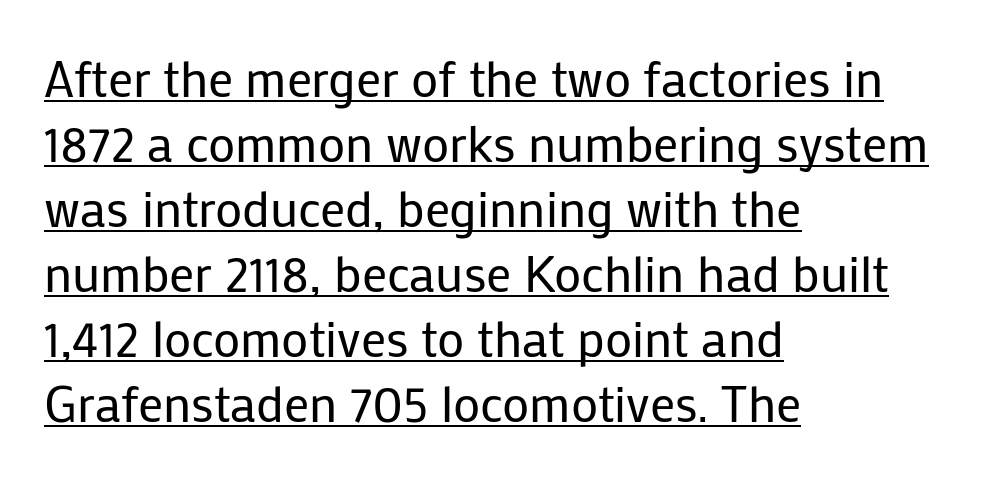
Q: Is the text bold? A: No.
Q: Is the text italic (slanted)? A: No, it is upright.
Q: Is the typeface a serif or a sans-serif typeface? A: Sans-serif.
Q: Is the text underlined? A: Yes.
Q: How is the paragraph aligned? A: Left-aligned.
Q: Is the spacing between letters normal or unusually wide? A: Normal.
Q: Is the spacing between lines tight, normal or loose? A: Normal.
Q: Width (condensed, normal, or wide)? A: Normal.
Q: Stroke contrast? A: Low.
Q: x-height? A: Medium.
Q: Monospaced? A: No.
